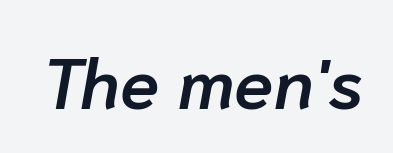
{"italic": "yes", "lean": "right", "slant_degrees": 10, "bold": "semi", "weight": "semibold", "width": "normal", "stroke_contrast": "low", "x_height": "medium", "monospaced": "no", "underline": "no", "letter_spacing": "normal", "letter_spacing_em": 0.0, "glyph_px": 71}
